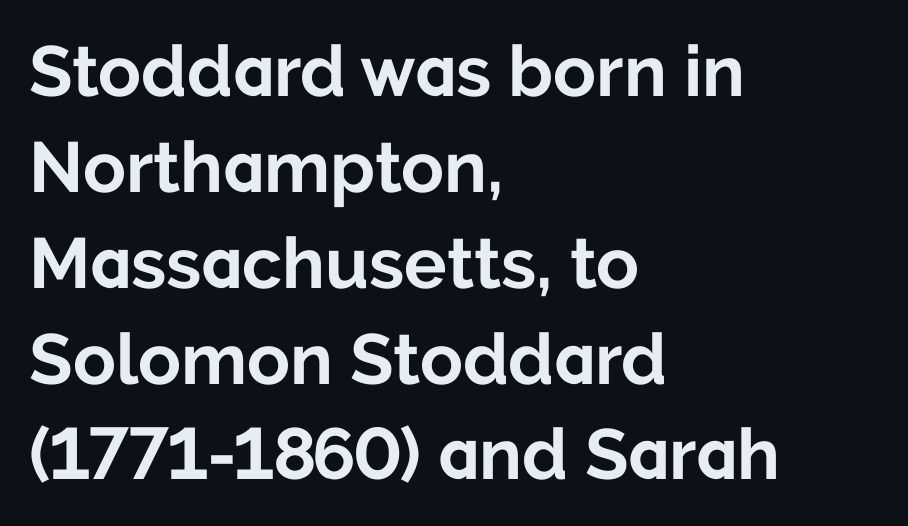
The image shows 71 px bold sans-serif type, upright; set left-aligned, normal line spacing (1.35x), normal letter spacing, not underlined; low stroke contrast and a medium x-height.
